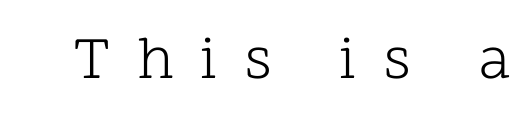
The image shows 60 px light serif type, upright; set unusually wide letter spacing (+0.44 em), not underlined; low stroke contrast and a medium x-height.
